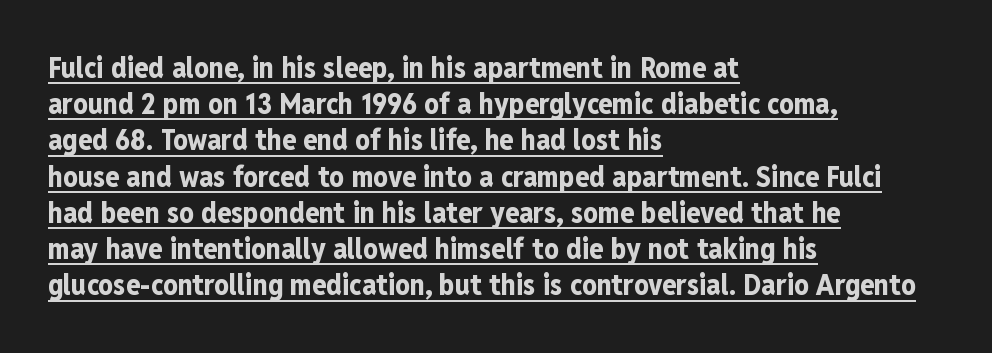
Type style note: lacks serifs. Notice how the passage keeps a crisp vertical edge on the left only. Every stem runs plumb, perpendicular to the baseline. Students, this is bold: see how much ink each stroke carries. The line texture is even and compact thanks to regular tracking.
